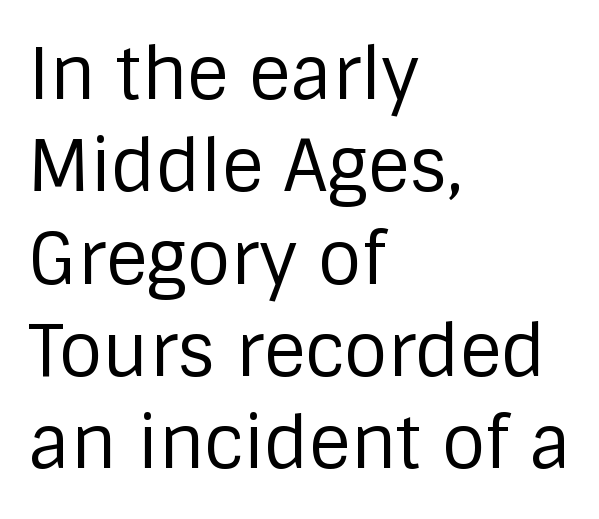
Teacher's note: observe the even left margin — that is flush-left alignment. Tracking value appears to be zero — textbook default spacing. The gap between lines stays unmarked. The letters advance in unequal steps, a hallmark of proportional type. Whoever set this chose a conventional vertical rhythm. The font sits on the lighter half of the weight spectrum, regular included.
